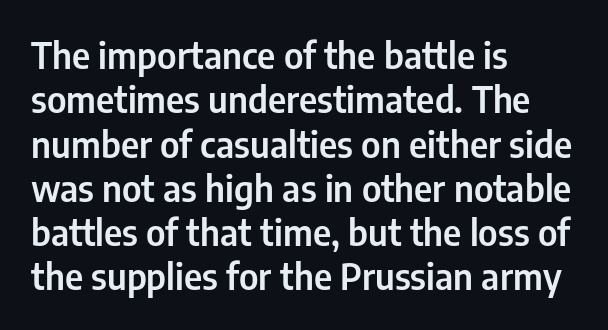
The image shows 36 px condensed sans-serif type, upright; set left-aligned, line spacing 1.23x, normal letter spacing, not underlined; low stroke contrast and a medium x-height.
